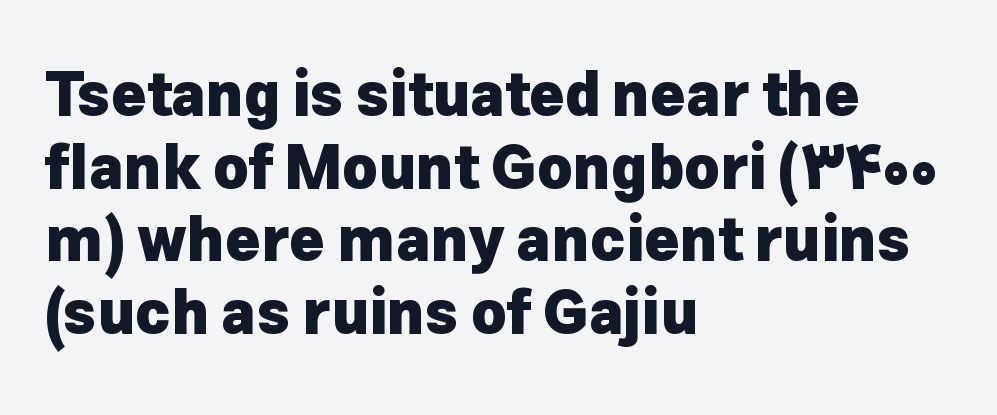
The image shows 60 px heavy sans-serif type, upright; set left-aligned, line spacing 1.21x, normal letter spacing, not underlined; low stroke contrast and a medium x-height.
